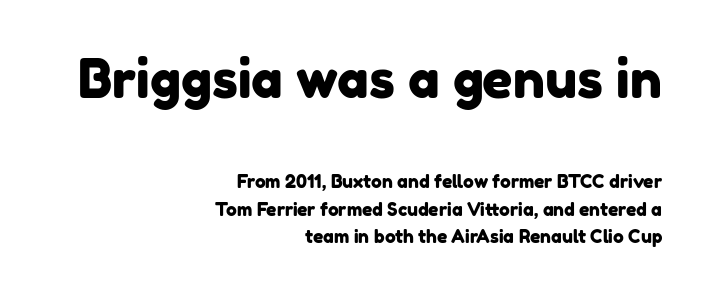
The image shows 53 px sans-serif type; set right-aligned, normal line spacing (1.54x), normal letter spacing, not underlined; the first (top) block is 2.94x larger; low stroke contrast and a medium x-height.
